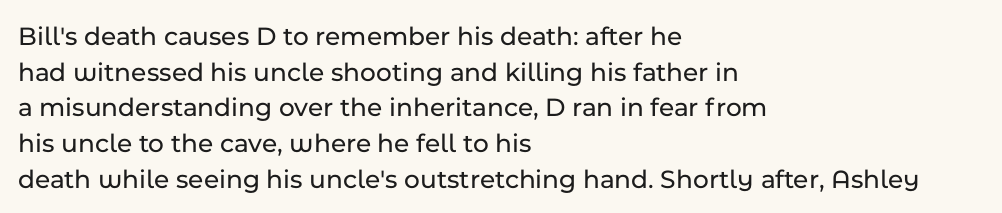
The image shows 27 px text type, upright; set left-aligned, normal line spacing (1.32x), normal letter spacing, not underlined.
